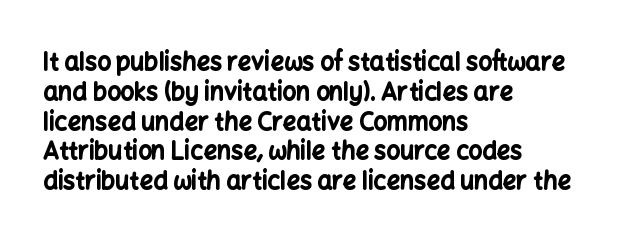
Every character sits straight up, as roman type does. This rendering uses left alignment, leaving the right contour irregular. Letters rest on an invisible, unmarked baseline. The passage shown has conventional tracking throughout. Pretty heavy lettering here — definitely bold.
